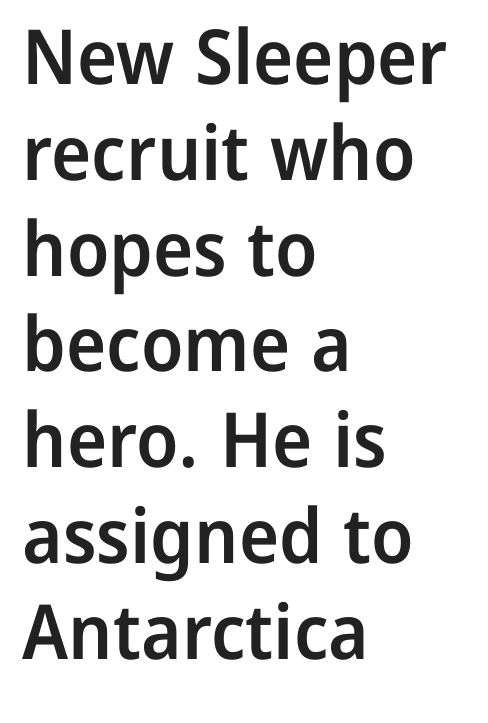
Q: Is the text bold? A: Semi-bold.
Q: Is the text italic (slanted)? A: No, it is upright.
Q: Is the typeface a serif or a sans-serif typeface? A: Sans-serif.
Q: Is the text underlined? A: No.
Q: How is the paragraph aligned? A: Left-aligned.
Q: Is the spacing between letters normal or unusually wide? A: Normal.
Q: Is the spacing between lines tight, normal or loose? A: Normal.
Q: Width (condensed, normal, or wide)? A: Normal.
Q: Stroke contrast? A: Low.
Q: x-height? A: Medium.
Q: Monospaced? A: No.
